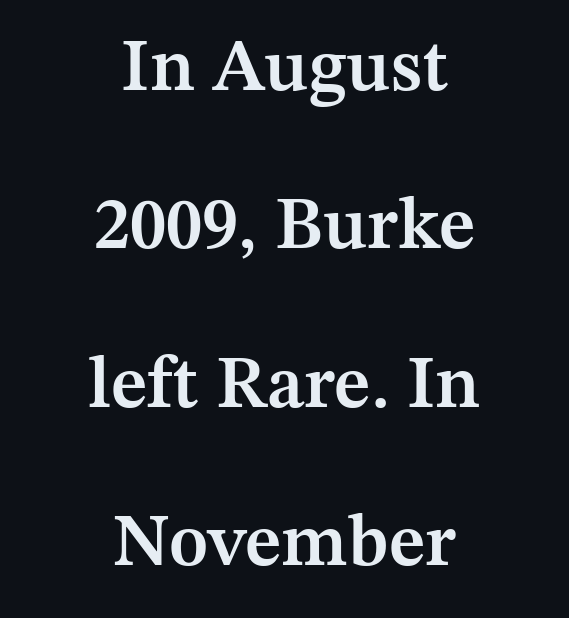
Q: Is the text bold? A: Semi-bold.
Q: Is the text italic (slanted)? A: No, it is upright.
Q: Is the typeface a serif or a sans-serif typeface? A: Serif.
Q: Is the text underlined? A: No.
Q: How is the paragraph aligned? A: Centered.
Q: Is the spacing between letters normal or unusually wide? A: Normal.
Q: Is the spacing between lines tight, normal or loose? A: Loose.
Q: Width (condensed, normal, or wide)? A: Normal.
Q: Stroke contrast? A: Medium.
Q: x-height? A: Medium.
Q: Monospaced? A: No.
